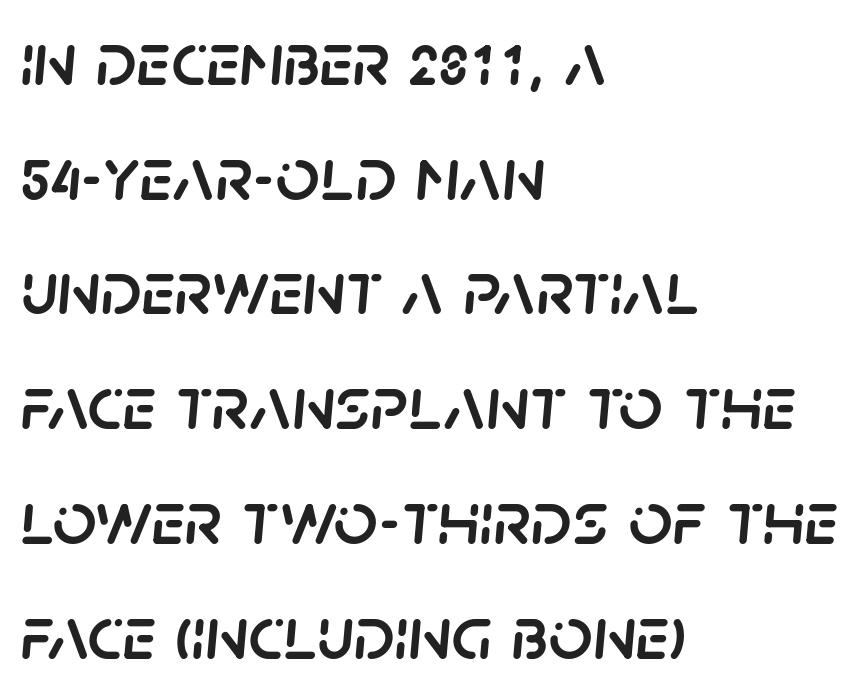
Does the copy run flush right? No — it runs flush left. Horizontal bands of white between lines are of average thickness. The face used here is rendered with its standard letterfit. The rendering uses natural spacing where letterforms have individual widths. The words here are not underlined.
